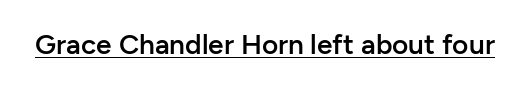
The letters are semibold — heavier than regular but short of a full bold. This sample uses an upright cut, with every glyph sitting square on the baseline. This sample carries an underscore along the baseline area. Students, note that the glyphs here touch the page at normal intervals. The rendering uses natural spacing where letterforms have individual widths.
